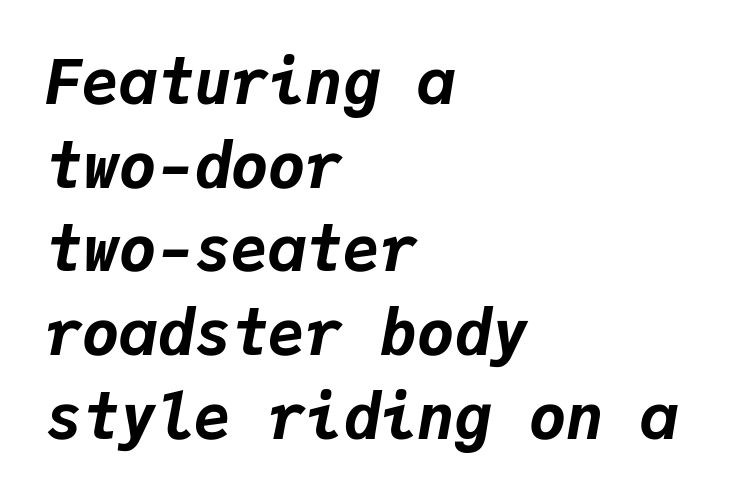
{"italic": "yes", "lean": "right", "slant_degrees": 9, "bold": "yes", "weight": "bold", "width": "normal", "stroke_contrast": "low", "x_height": "medium", "monospaced": "yes", "underline": "no", "align": "left", "line_spacing": "normal", "line_spacing_ratio": 1.35, "letter_spacing": "normal", "letter_spacing_em": 0.0, "glyph_px": 62}
